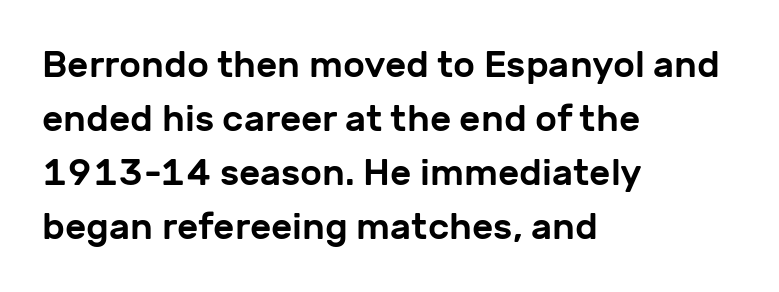
{"serif": "no", "italic": "no", "width": "normal", "stroke_contrast": "low", "x_height": "medium", "monospaced": "no", "underline": "no", "align": "left", "line_spacing": "normal", "line_spacing_ratio": 1.46, "letter_spacing": "normal", "letter_spacing_em": 0.0, "glyph_px": 37}
